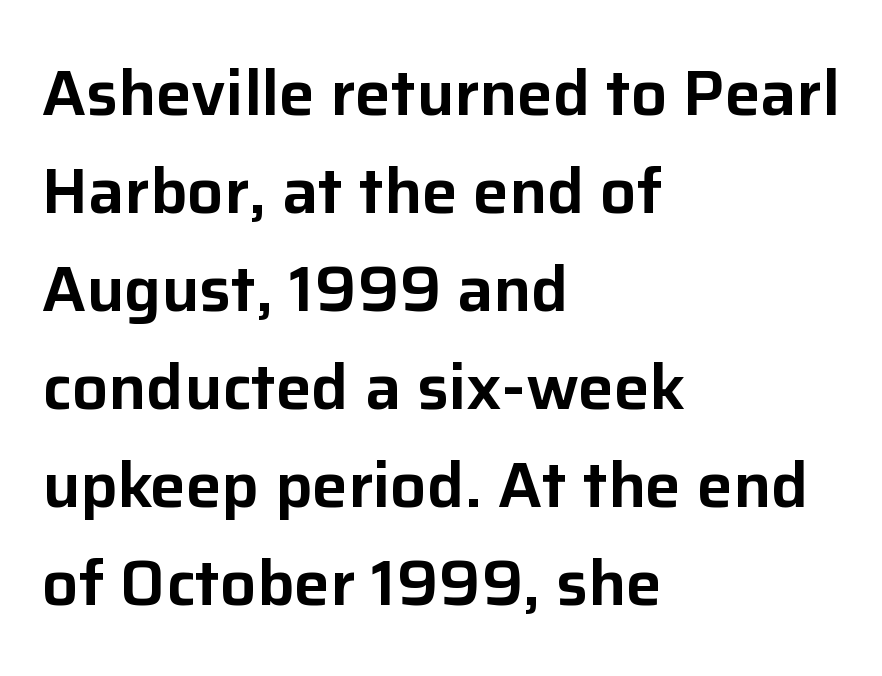
Underlining? Definitely not there. Tracking here is standard; glyphs follow each other at the usual distance. Each letter keeps its own natural width here, so spacing adapts to shape. Style check: upright.
